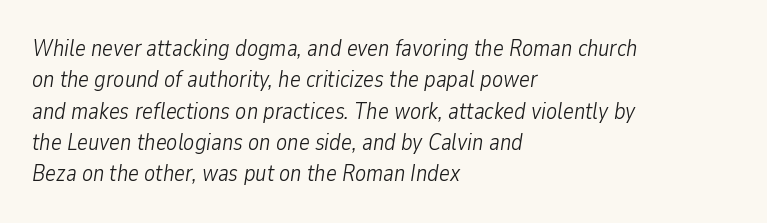
Students, note that the glyphs here touch the page at normal intervals. Compared with a centered layout, this one pins lines to the left instead. No letter is thick-stroked: the sample isn't bold. Compared with ordinary roman type, these characters are visibly tilted.
